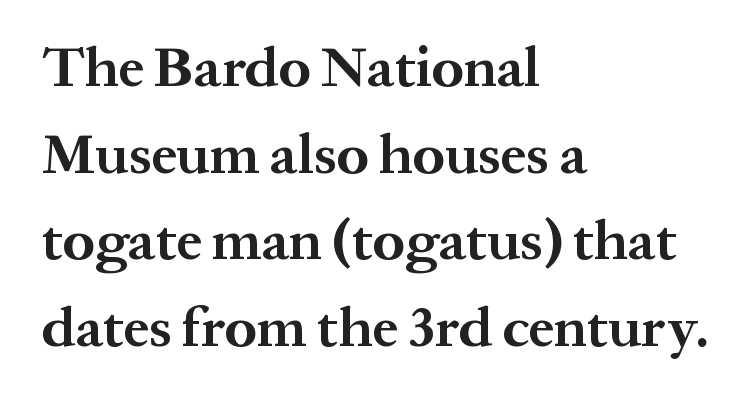
Q: Is the text bold? A: Yes.
Q: Is the text italic (slanted)? A: No, it is upright.
Q: Is the typeface a serif or a sans-serif typeface? A: Serif.
Q: Is the text underlined? A: No.
Q: How is the paragraph aligned? A: Left-aligned.
Q: Is the spacing between letters normal or unusually wide? A: Normal.
Q: Is the spacing between lines tight, normal or loose? A: Normal.
Q: Width (condensed, normal, or wide)? A: Normal.
Q: Stroke contrast? A: Medium.
Q: x-height? A: Medium.
Q: Monospaced? A: No.
